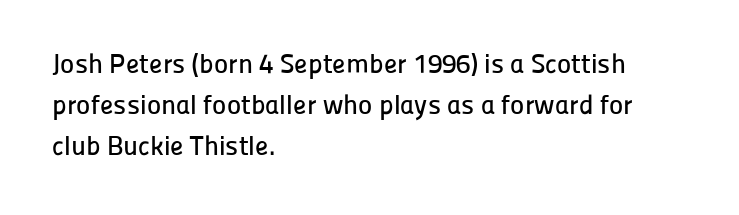
Q: Is the text italic (slanted)? A: No, it is upright.
Q: Is the text underlined? A: No.
Q: How is the paragraph aligned? A: Left-aligned.
Q: Is the spacing between letters normal or unusually wide? A: Normal.
Q: Is the spacing between lines tight, normal or loose? A: Normal.
